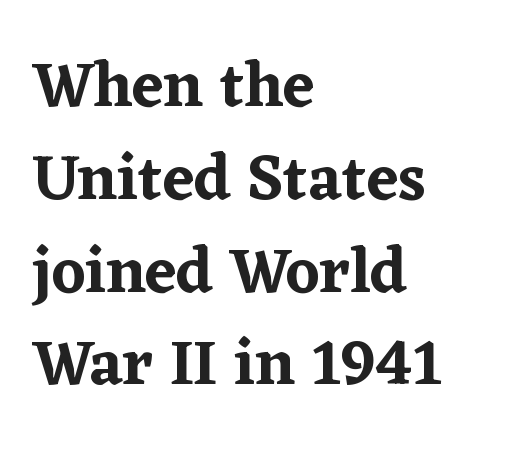
Think of a printed novel: that variable character pitch is what you see here. Quick note: interline space is typical. The font's upright variant was chosen for this text. This rendering features lettering with no underline.
